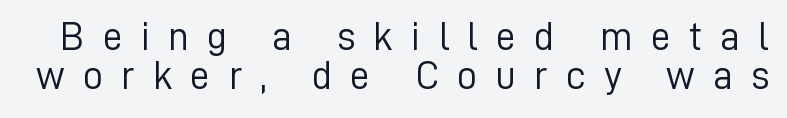
Vertical stems look standard width or narrower in stroke. Italic? Not at all — the glyphs are vertical. Type without underlining. Compared with typical paragraphs, the rows here are closer together. Here the designer chose a conventional face with non-uniform glyph widths.
